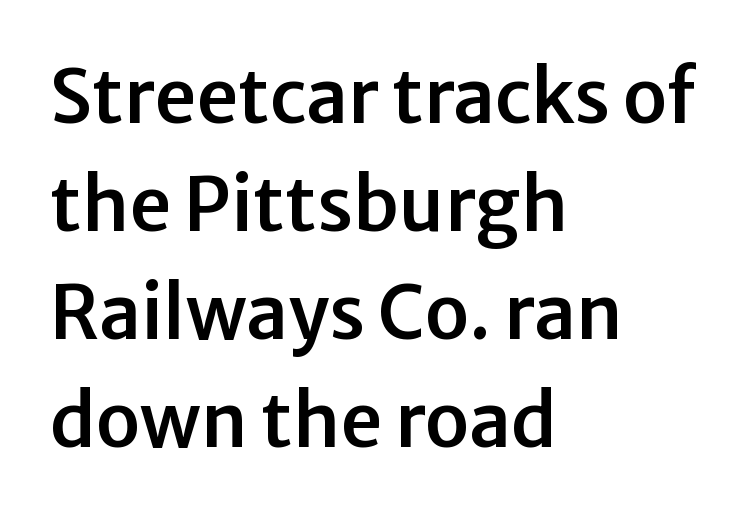
The image shows 74 px sans-serif type, upright; set left-aligned, normal line spacing (1.46x), normal letter spacing, not underlined; low stroke contrast and a medium x-height.
